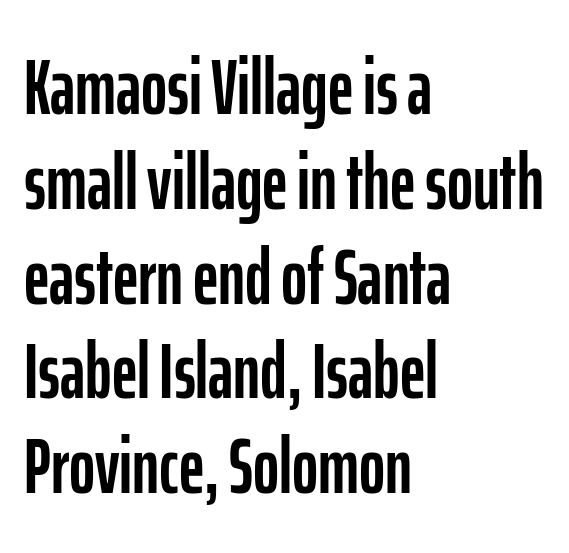
Q: Is the text italic (slanted)? A: No, it is upright.
Q: Is the typeface a serif or a sans-serif typeface? A: Sans-serif.
Q: Is the text underlined? A: No.
Q: How is the paragraph aligned? A: Left-aligned.
Q: Is the spacing between letters normal or unusually wide? A: Normal.
Q: Width (condensed, normal, or wide)? A: Condensed.
Q: Stroke contrast? A: Low.
Q: x-height? A: Medium.
Q: Monospaced? A: No.
